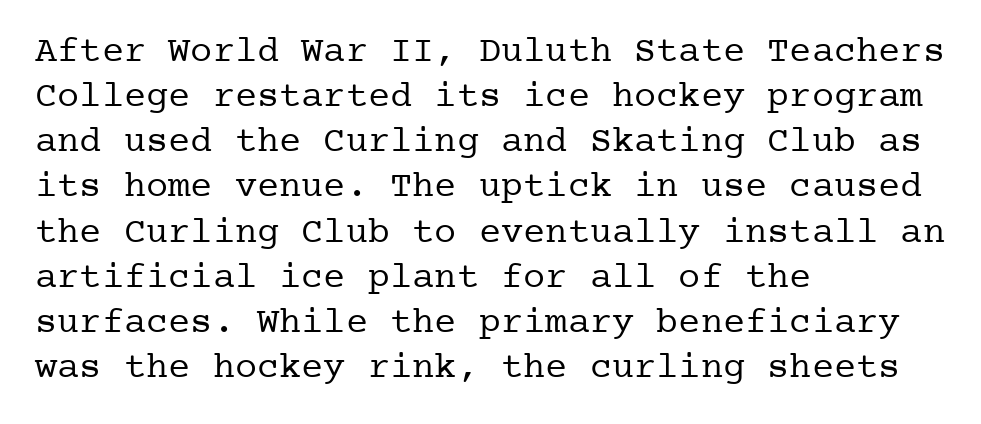
Line starts are locked; line ends wander. Students, note that the glyphs here touch the page at normal intervals. These lines are composed in type with serifs. A clean baseline with only descenders dipping below it. Weight: regular or lighter. In terms of posture, this sample is upright.
